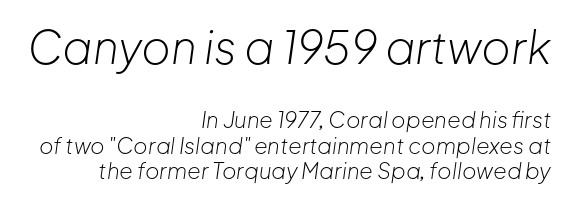
Q: Is the text bold? A: No.
Q: Is the text italic (slanted)? A: Yes, it leans right by about 8 degrees.
Q: Is the text underlined? A: No.
Q: How is the paragraph aligned? A: Right-aligned.
Q: Is the spacing between letters normal or unusually wide? A: Normal.
Q: Which block of text is set in a larger size, the first (top) or the second (bottom)? A: The first (top) one.
Q: Width (condensed, normal, or wide)? A: Normal.
Q: Stroke contrast? A: Low.
Q: x-height? A: Medium.
Q: Monospaced? A: No.
